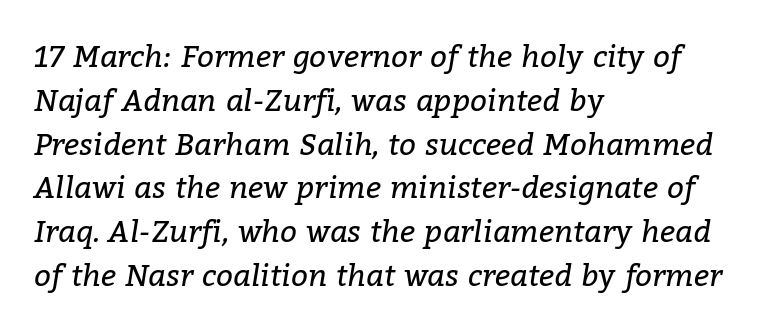
Casual observation: everything's shoved over to the left. This rendering employs a face with finishing strokes, i.e., a serif. No extra tracking has been applied to these lines. Honestly, there is no underline to notice here at all.
